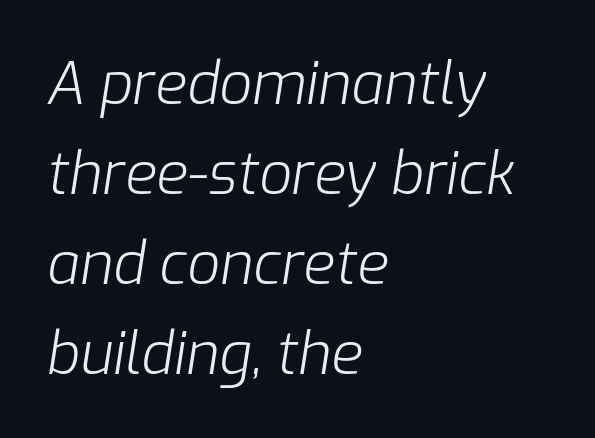
{"italic": "yes", "lean": "right", "slant_degrees": 9, "bold": "no", "weight": "light", "width": "normal", "stroke_contrast": "low", "x_height": "medium", "monospaced": "no", "underline": "no", "align": "left", "line_spacing": "normal", "line_spacing_ratio": 1.55, "letter_spacing": "normal", "letter_spacing_em": 0.0, "glyph_px": 58}
